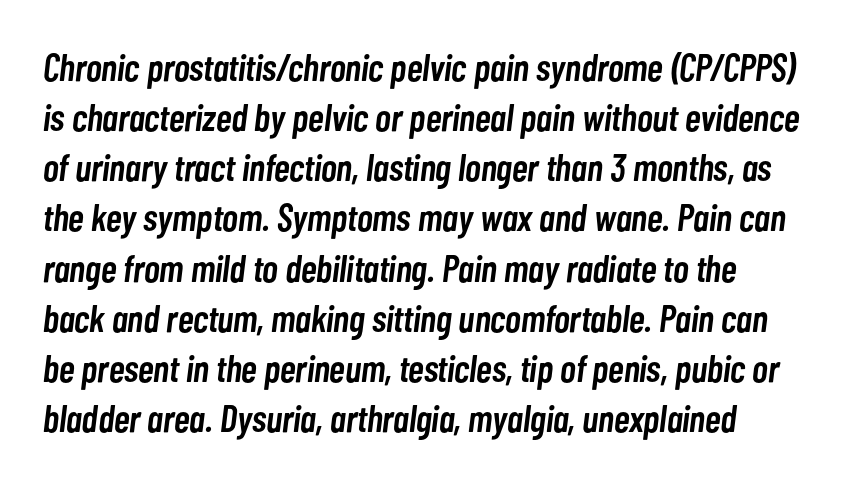
The image shows 38 px semibold, condensed type, italic (leaning right); set normal line spacing (1.32x), normal letter spacing, not underlined; low stroke contrast and a medium x-height.
